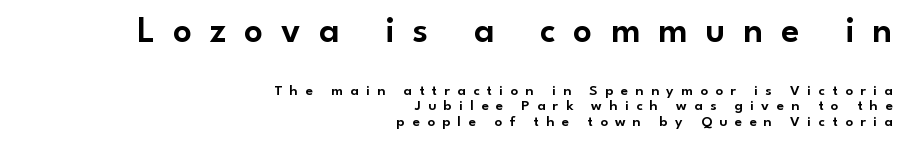
The image shows 37 px sans-serif type, upright; set right-aligned, tight line spacing (1.03x), unusually wide letter spacing (+0.49 em), not underlined; the first (top) block is 2.47x larger; low stroke contrast and a small x-height.
